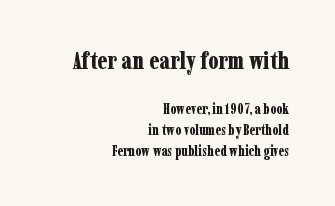
The image shows 24 px bold type, upright; set right-aligned, normal line spacing (1.47x), normal letter spacing, not underlined; the first (top) block is 1.71x larger.
